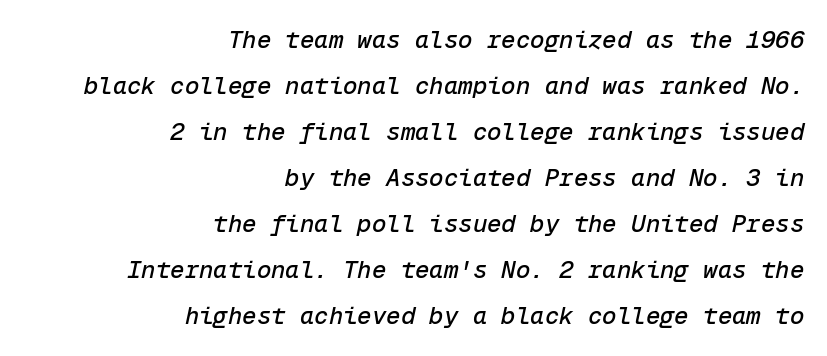
{"italic": "yes", "lean": "right", "slant_degrees": 12, "underline": "no", "align": "right", "line_spacing": "loose", "line_spacing_ratio": 1.92, "letter_spacing": "normal", "letter_spacing_em": 0.0, "glyph_px": 24}
